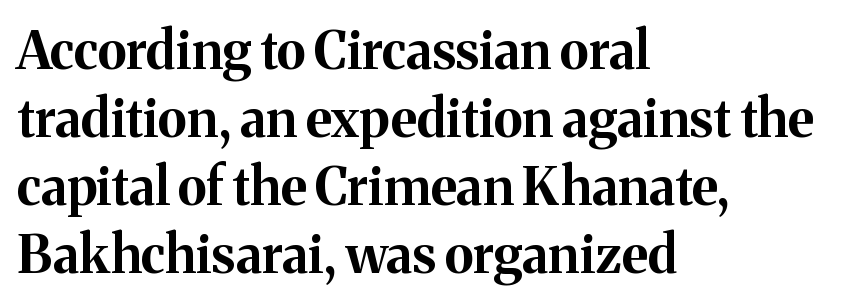
Q: Is the text bold? A: Yes.
Q: Is the text italic (slanted)? A: No, it is upright.
Q: Is the typeface a serif or a sans-serif typeface? A: Serif.
Q: Is the text underlined? A: No.
Q: How is the paragraph aligned? A: Left-aligned.
Q: Is the spacing between letters normal or unusually wide? A: Normal.
Q: Is the spacing between lines tight, normal or loose? A: Normal.
Q: Width (condensed, normal, or wide)? A: Normal.
Q: Stroke contrast? A: Medium.
Q: x-height? A: Medium.
Q: Monospaced? A: No.
